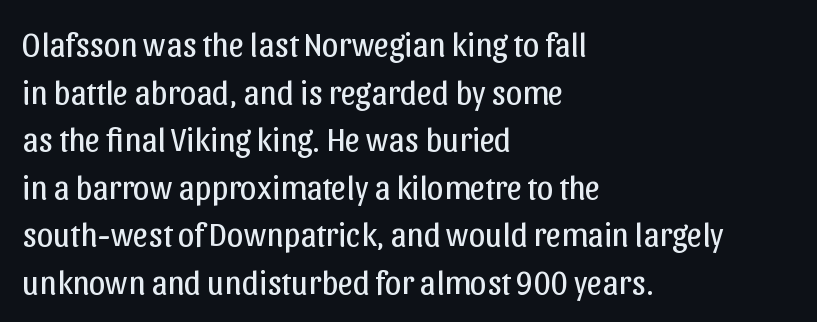
Examine the stroke ends and you'll find no serifs. You could call the tracking neutral — neither tight nor loose. Looks like regular typesetting: each glyph gets only the width it needs. The strokes carry an ordinary text weight at most. The lettering holds an erect, upright posture throughout. In terms of leading, this rendering sits right in the middle.
